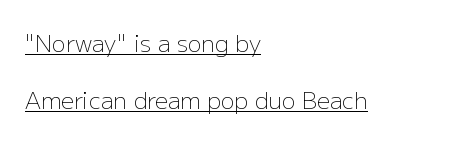
The image shows 23 px text type, upright; set left-aligned, loose line spacing (2.48x), normal letter spacing, underlined.
